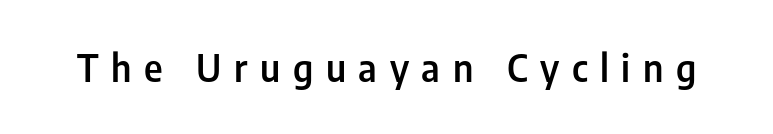
{"serif": "no", "italic": "no", "bold": "semi", "weight": "semibold", "width": "condensed", "stroke_contrast": "low", "x_height": "medium", "monospaced": "no", "underline": "no", "letter_spacing": "wide", "letter_spacing_em": 0.34, "glyph_px": 37}
